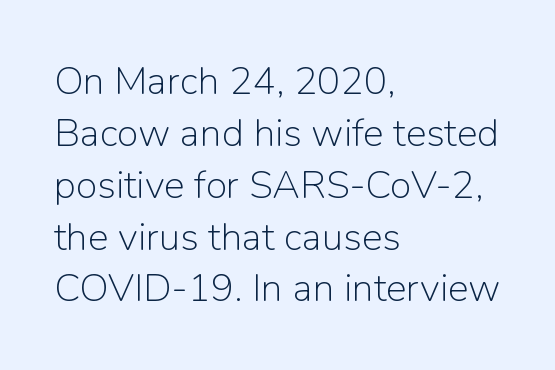
The image shows 39 px light sans-serif type, upright; set left-aligned, normal line spacing (1.33x), normal letter spacing, not underlined; low stroke contrast and a medium x-height.
